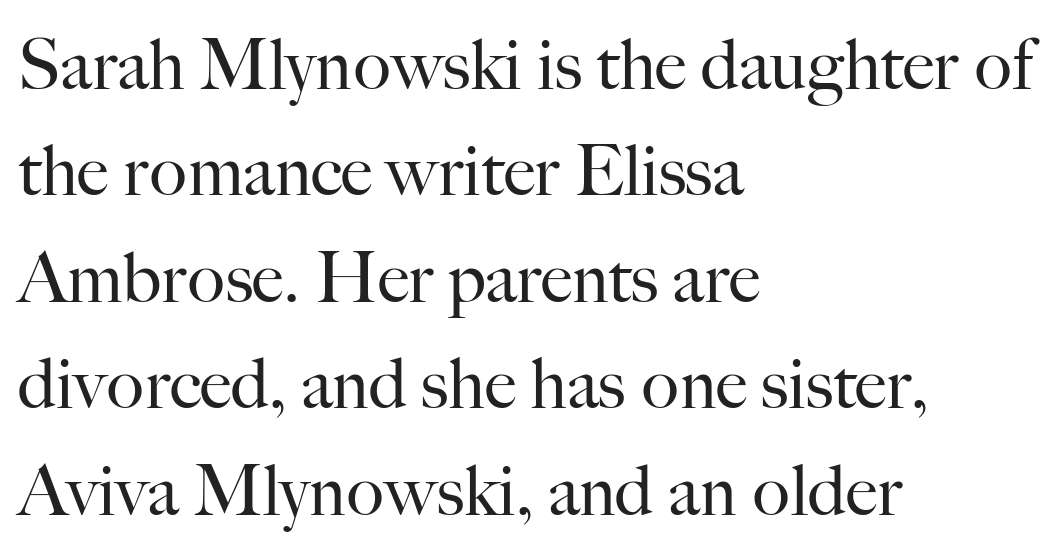
{"serif": "yes", "italic": "no", "bold": "no", "weight": "regular", "width": "normal", "stroke_contrast": "high", "x_height": "small", "monospaced": "no", "underline": "no", "align": "left", "line_spacing": "normal", "line_spacing_ratio": 1.52, "letter_spacing": "normal", "letter_spacing_em": 0.0, "glyph_px": 70}
